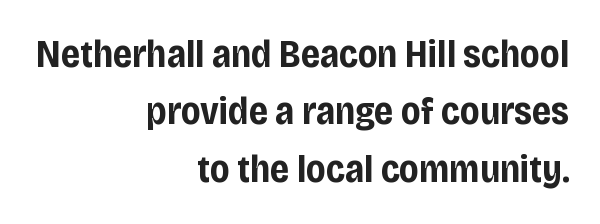
These lines keep a tight, regular rhythm from letter to letter. The typesetter chose a ragged-left arrangement here. A typesetter would call this proportional, since set widths differ per character. The foot of each line stays bare and open.
